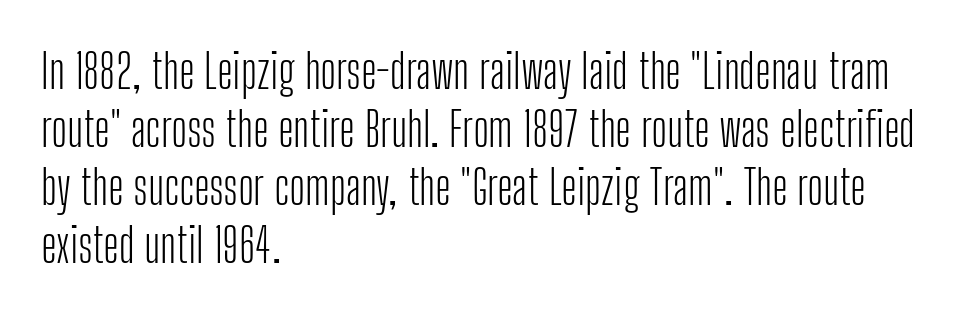
The image shows 48 px light, condensed sans-serif type, upright; set left-aligned, line spacing 1.21x, normal letter spacing, not underlined; low stroke contrast and a medium x-height.
